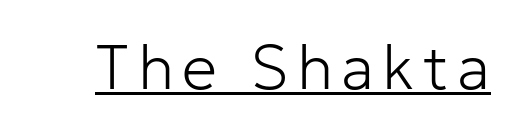
The image shows 63 px light sans-serif type, upright; set underlined; low stroke contrast and a medium x-height.
